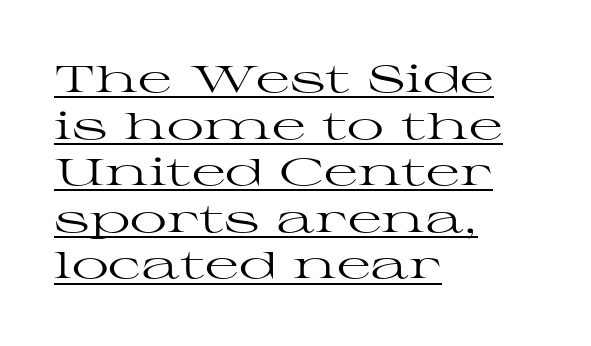
The image shows 37 px regular-weight, wide serif type, upright; set left-aligned, normal line spacing (1.26x), normal letter spacing, underlined; high stroke contrast and a medium x-height.
